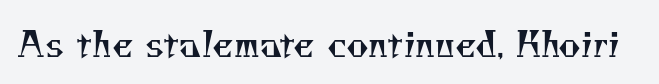
{"serif": "yes", "bold": "no", "weight": "regular", "width": "normal", "stroke_contrast": "medium", "x_height": "small", "monospaced": "no", "underline": "no", "letter_spacing": "normal", "letter_spacing_em": 0.0, "glyph_px": 34}
